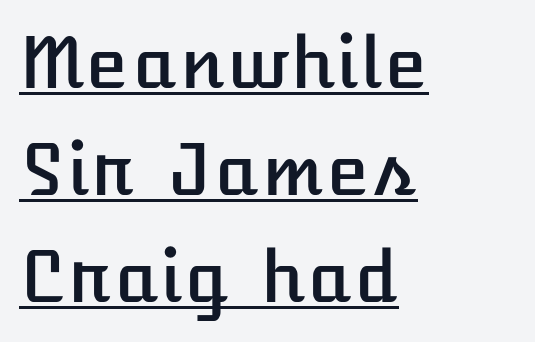
The image shows 70 px text type, upright; set left-aligned, normal line spacing (1.53x), normal letter spacing, underlined; low stroke contrast and a medium x-height.
